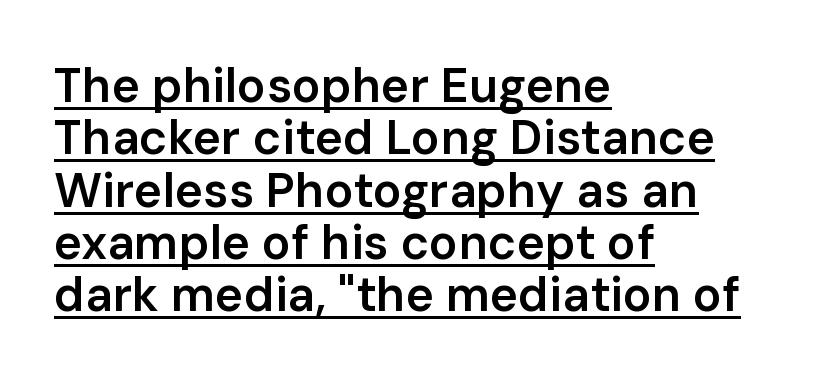
Horizontal bands of white between lines are thin slivers. Is this a fixed-width face? No — the glyphs have proportional, varying widths. Characters follow at the spacing the type designer built in. Where is the straight margin? On the left. In designer terms, the underline attribute is active on this setting. Does the weight exceed regular? Yes, but only to semibold.
